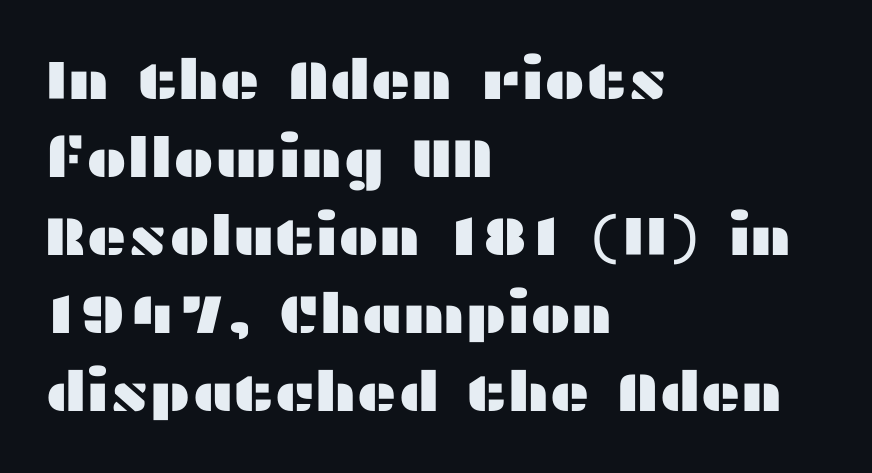
{"serif": "no", "italic": "no", "width": "wide", "stroke_contrast": "medium", "x_height": "medium", "monospaced": "no", "underline": "no", "align": "left", "line_spacing": "normal", "line_spacing_ratio": 1.42, "letter_spacing": "normal", "letter_spacing_em": 0.0, "glyph_px": 55}
